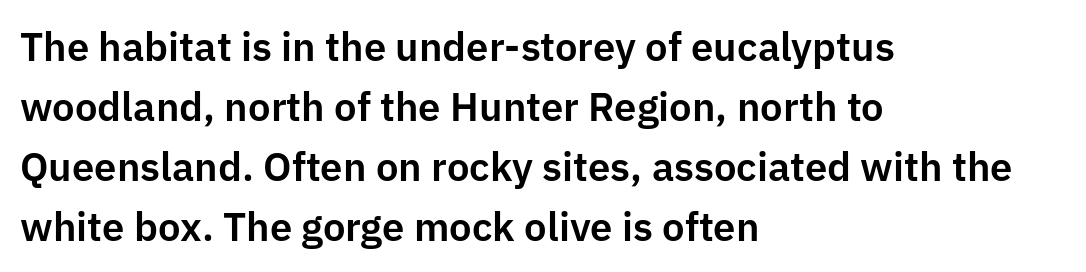
Q: Is the text italic (slanted)? A: No, it is upright.
Q: Is the typeface a serif or a sans-serif typeface? A: Sans-serif.
Q: Is the text underlined? A: No.
Q: How is the paragraph aligned? A: Left-aligned.
Q: Is the spacing between letters normal or unusually wide? A: Normal.
Q: Is the spacing between lines tight, normal or loose? A: Normal.
Q: Width (condensed, normal, or wide)? A: Normal.
Q: Stroke contrast? A: Low.
Q: x-height? A: Medium.
Q: Monospaced? A: No.
